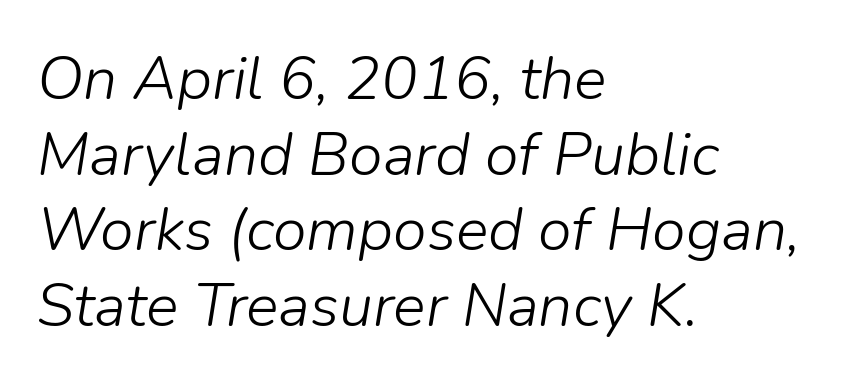
The image shows 61 px light type, italic (leaning right); set left-aligned, line spacing 1.24x, normal letter spacing, not underlined; low stroke contrast and a medium x-height.
